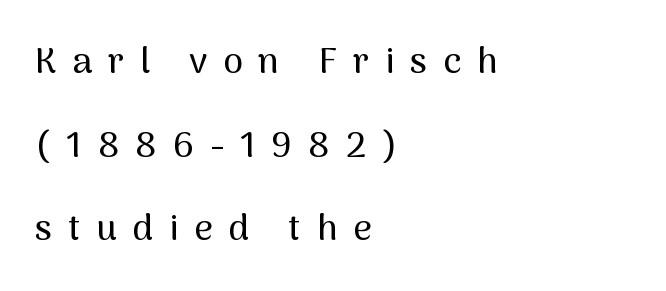
The image shows 36 px sans-serif type, upright; set left-aligned, loose line spacing (2.32x), unusually wide letter spacing (+0.44 em), not underlined; medium stroke contrast and a medium x-height.
